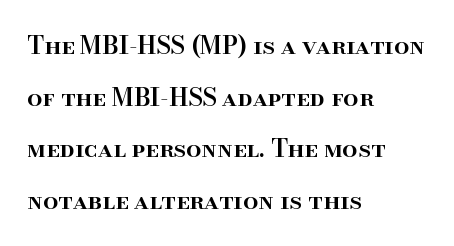
{"italic": "no", "bold": "semi", "underline": "no", "align": "left", "line_spacing": "loose", "line_spacing_ratio": 2.15, "letter_spacing": "normal", "letter_spacing_em": 0.0, "glyph_px": 24}
